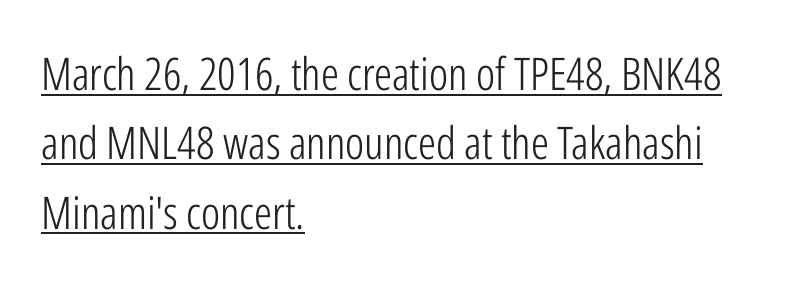
The image shows 45 px light, condensed sans-serif type, upright; set left-aligned, normal line spacing (1.54x), normal letter spacing, underlined; low stroke contrast and a medium x-height.
